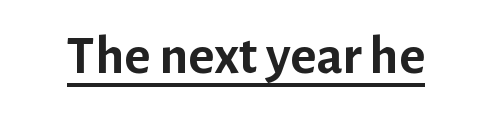
{"serif": "no", "italic": "no", "bold": "yes", "weight": "semibold", "width": "normal", "stroke_contrast": "low", "x_height": "medium", "monospaced": "no", "underline": "yes", "letter_spacing": "normal", "letter_spacing_em": 0.0, "glyph_px": 55}
